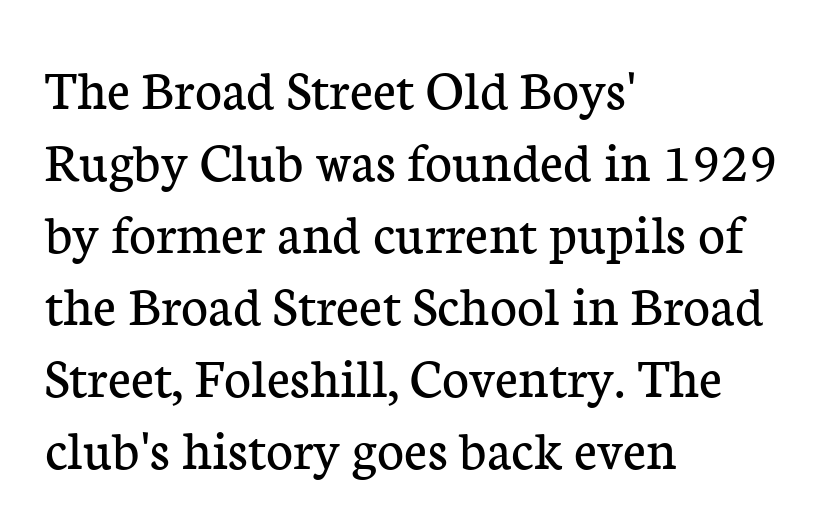
A typesetter would call this proportional, since set widths differ per character. Designer's note — italics off, roman on. Caption: multi-line text, flush left, ragged right. Old-style or modern, the face here clearly has serifs. Counters stay open thanks to moderate or lighter strokes.
